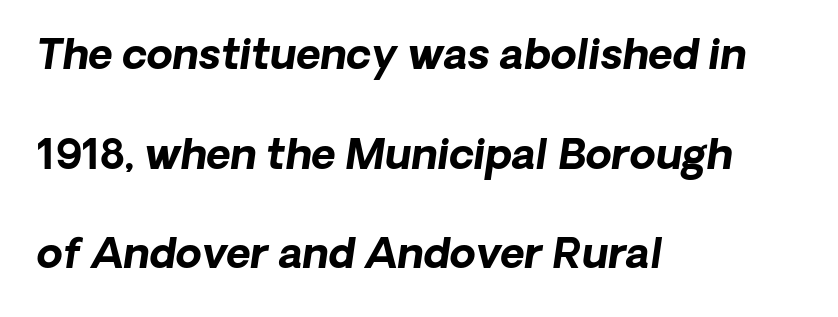
Q: Is the text bold? A: Yes.
Q: Is the typeface a serif or a sans-serif typeface? A: Sans-serif.
Q: Is the text underlined? A: No.
Q: How is the paragraph aligned? A: Left-aligned.
Q: Is the spacing between letters normal or unusually wide? A: Normal.
Q: Is the spacing between lines tight, normal or loose? A: Loose.
Q: Width (condensed, normal, or wide)? A: Normal.
Q: Stroke contrast? A: Low.
Q: x-height? A: Medium.
Q: Monospaced? A: No.
